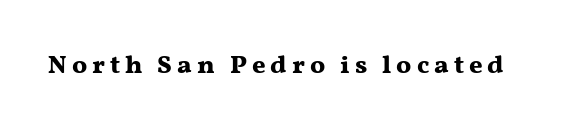
The image shows 26 px bold type, upright; set not underlined.
